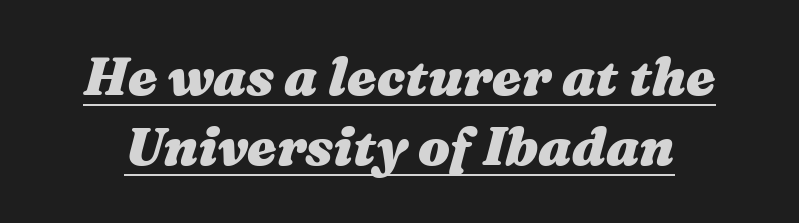
{"italic": "yes", "lean": "right", "slant_degrees": 16, "bold": "yes", "weight": "heavy", "width": "wide", "stroke_contrast": "medium", "x_height": "medium", "monospaced": "no", "underline": "yes", "line_spacing": "normal", "line_spacing_ratio": 1.33, "letter_spacing": "normal", "letter_spacing_em": 0.0, "glyph_px": 53}
